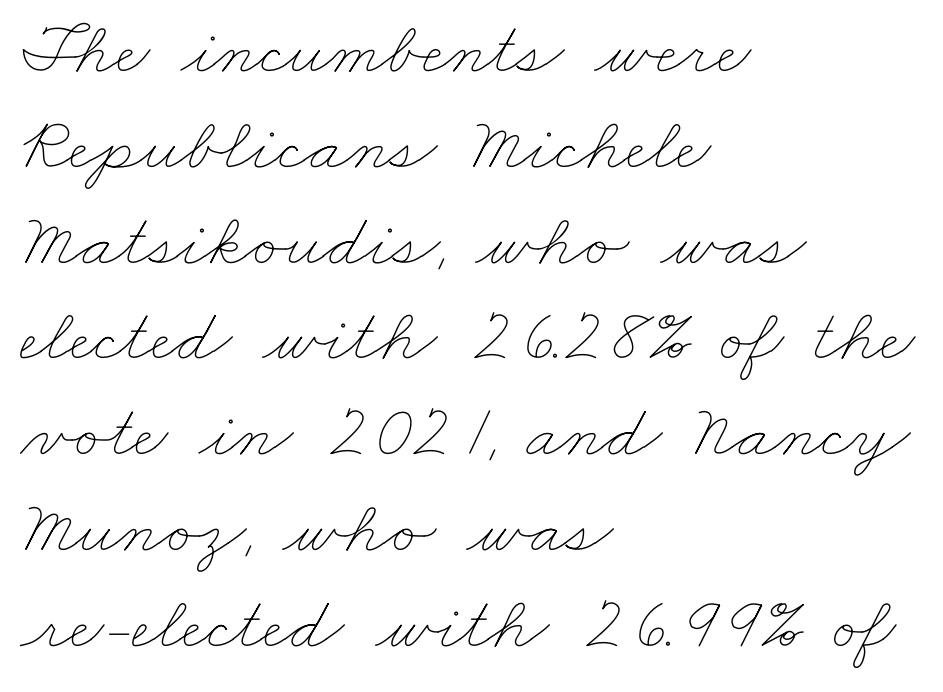
{"bold": "no", "weight": "thin", "width": "wide", "stroke_contrast": "low", "x_height": "small", "monospaced": "no", "underline": "no", "align": "left", "line_spacing": "normal", "line_spacing_ratio": 1.26, "letter_spacing": "normal", "letter_spacing_em": 0.0, "glyph_px": 76}
